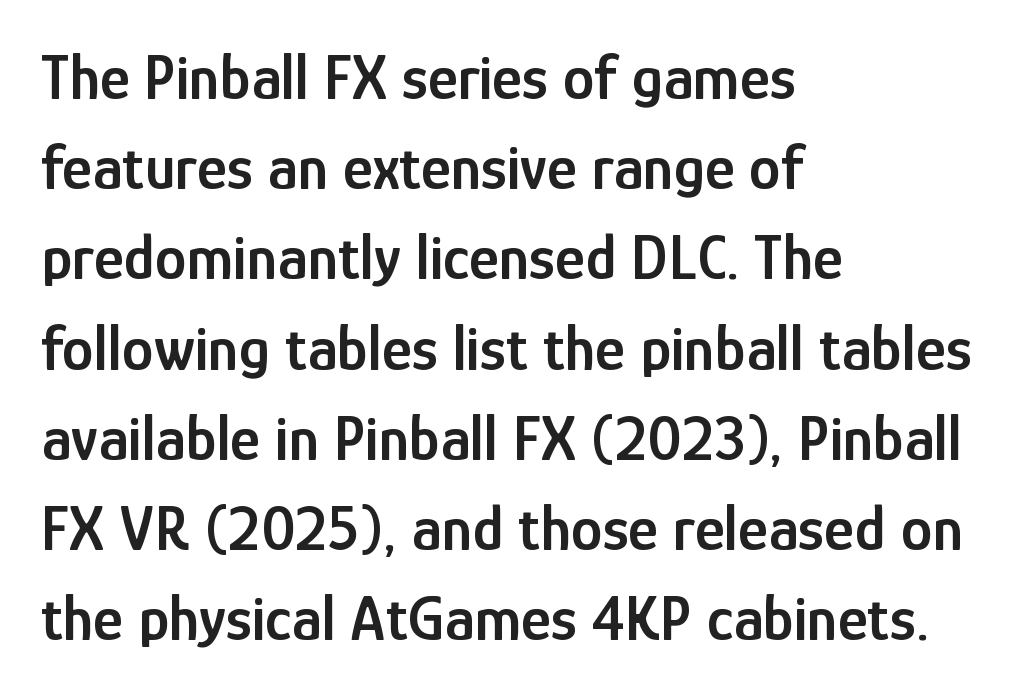
This sample is left-justified, so line endings fall wherever the words run out. Italic? Not at all — the glyphs are vertical. Reading down the column, the eye jumps a familiar distance to each next line. Each letter's strokes conclude bluntly, with no projecting serifs.
